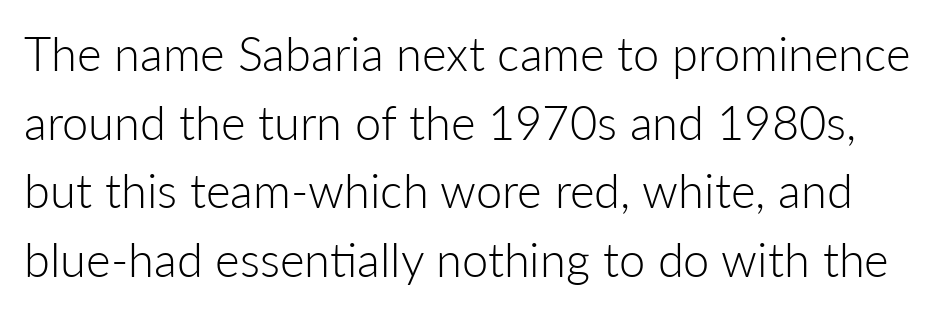
Q: Is the text bold? A: No.
Q: Is the text italic (slanted)? A: No, it is upright.
Q: Is the typeface a serif or a sans-serif typeface? A: Sans-serif.
Q: Is the text underlined? A: No.
Q: Is the spacing between letters normal or unusually wide? A: Normal.
Q: Is the spacing between lines tight, normal or loose? A: Normal.
Q: Width (condensed, normal, or wide)? A: Normal.
Q: Stroke contrast? A: Low.
Q: x-height? A: Medium.
Q: Monospaced? A: No.
